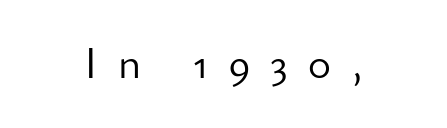
Q: Is the text bold? A: No.
Q: Is the text italic (slanted)? A: No, it is upright.
Q: Is the typeface a serif or a sans-serif typeface? A: Sans-serif.
Q: Is the text underlined? A: No.
Q: How is the paragraph aligned? A: Centered.
Q: Is the spacing between letters normal or unusually wide? A: Unusually wide.
Q: Width (condensed, normal, or wide)? A: Normal.
Q: Stroke contrast? A: Low.
Q: x-height? A: Small.
Q: Monospaced? A: No.
